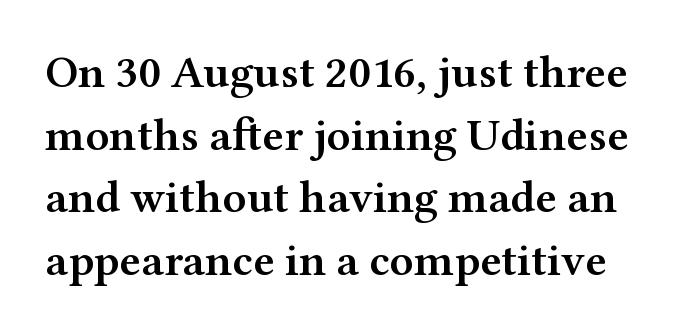
Q: Is the text bold? A: Semi-bold.
Q: Is the text italic (slanted)? A: No, it is upright.
Q: Is the typeface a serif or a sans-serif typeface? A: Serif.
Q: Is the text underlined? A: No.
Q: Is the spacing between letters normal or unusually wide? A: Normal.
Q: Is the spacing between lines tight, normal or loose? A: Normal.
Q: Width (condensed, normal, or wide)? A: Wide.
Q: Stroke contrast? A: Medium.
Q: x-height? A: Medium.
Q: Monospaced? A: No.
